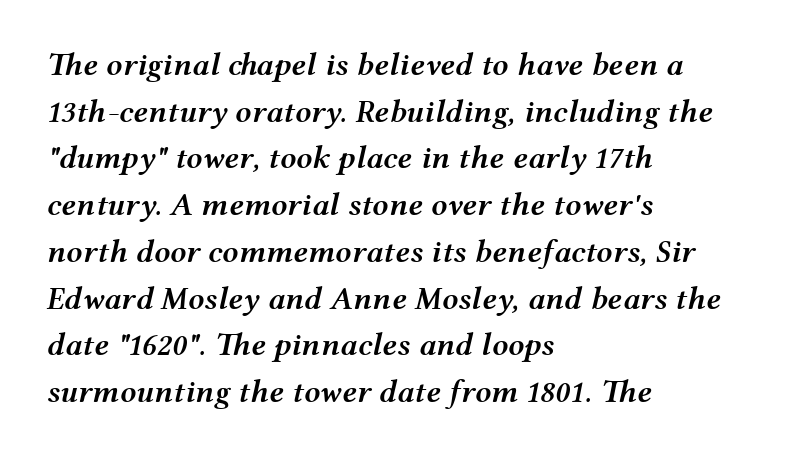
The image shows 32 px semibold, wide type, italic (leaning right); set left-aligned, normal line spacing (1.46x), normal letter spacing, not underlined; medium stroke contrast and a medium x-height.
